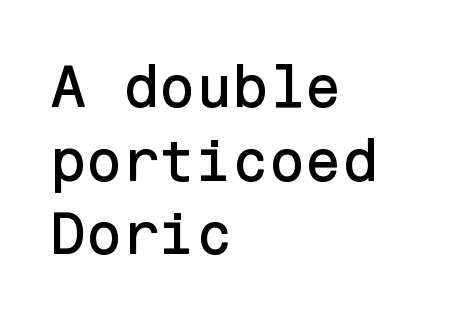
The image shows 59 px sans-serif type, upright; set left-aligned, normal line spacing (1.25x), normal letter spacing, not underlined; low stroke contrast and a medium x-height.
